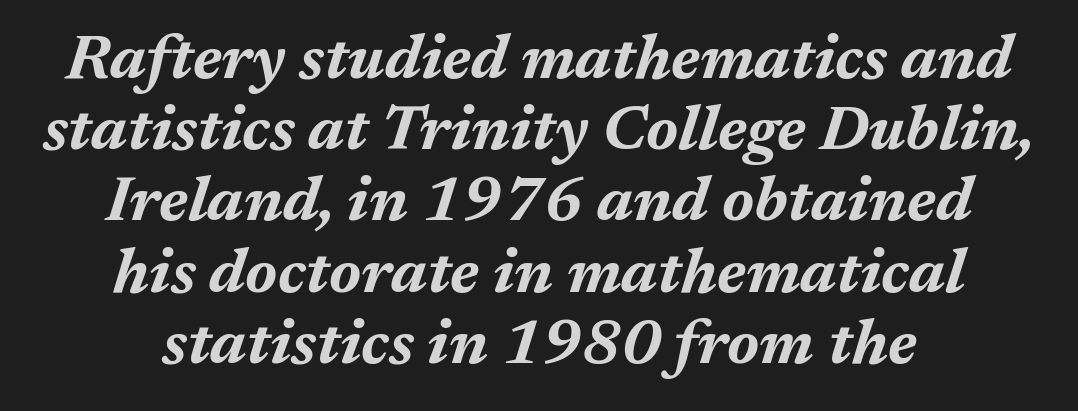
The rendering keeps characters at their native spacing. Characters are canted at an angle relative to the baseline's perpendicular. Does the weight exceed regular? Yes, all the way to bold. The line-height multiplier appears low, near solid setting. Character widths vary here, with narrow letters taking less room than wide ones.
